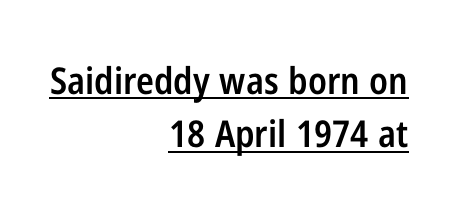
{"serif": "no", "italic": "no", "bold": "semi", "weight": "semibold", "width": "condensed", "stroke_contrast": "low", "x_height": "medium", "monospaced": "no", "underline": "yes", "align": "right", "line_spacing": "normal", "line_spacing_ratio": 1.44, "letter_spacing": "normal", "letter_spacing_em": 0.0, "glyph_px": 37}
